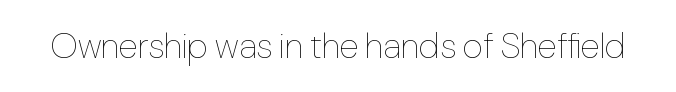
{"italic": "no", "bold": "no", "weight": "thin", "width": "condensed", "stroke_contrast": "low", "x_height": "medium", "monospaced": "no", "underline": "no", "letter_spacing": "normal", "letter_spacing_em": 0.0, "glyph_px": 36}
